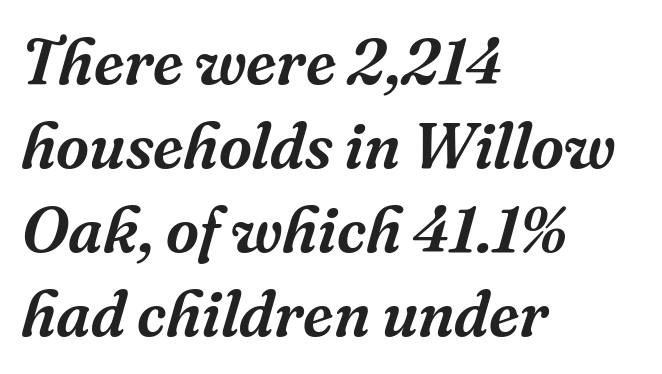
{"serif": "yes", "italic": "yes", "lean": "right", "slant_degrees": 16, "width": "normal", "stroke_contrast": "medium", "x_height": "medium", "monospaced": "no", "underline": "no", "align": "left", "line_spacing": "normal", "line_spacing_ratio": 1.31, "letter_spacing": "normal", "letter_spacing_em": 0.0, "glyph_px": 64}
